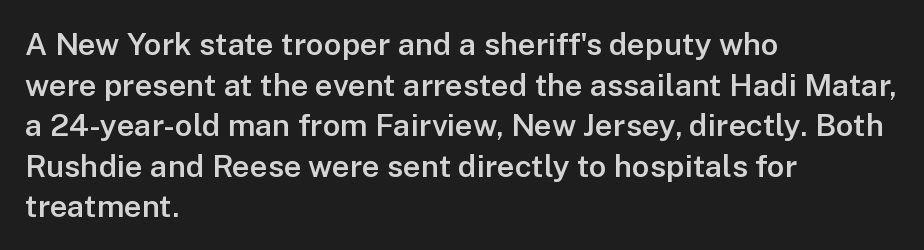
Q: Is the text bold? A: Semi-bold.
Q: Is the text italic (slanted)? A: No, it is upright.
Q: Is the typeface a serif or a sans-serif typeface? A: Sans-serif.
Q: Is the text underlined? A: No.
Q: How is the paragraph aligned? A: Left-aligned.
Q: Is the spacing between letters normal or unusually wide? A: Normal.
Q: Is the spacing between lines tight, normal or loose? A: Normal.
Q: Width (condensed, normal, or wide)? A: Normal.
Q: Stroke contrast? A: Low.
Q: x-height? A: Medium.
Q: Monospaced? A: No.
